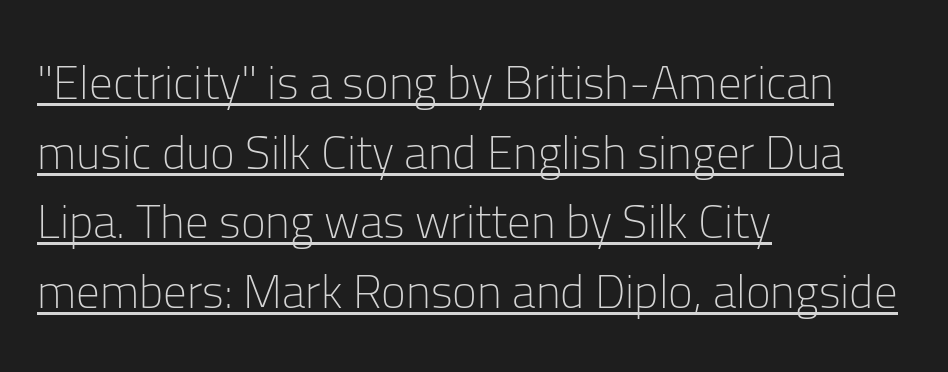
Varying glyph widths throughout — classic text-font behaviour. The letterforms sit shoulder to shoulder at normal distance. Students, observe the line beneath the letters — that is underlining. The setting favours the left margin, as ordinary paragraphs usually do. The rendering uses a moderate line-height, typical for paragraphs. Each letter's strokes conclude bluntly, with no projecting serifs.
